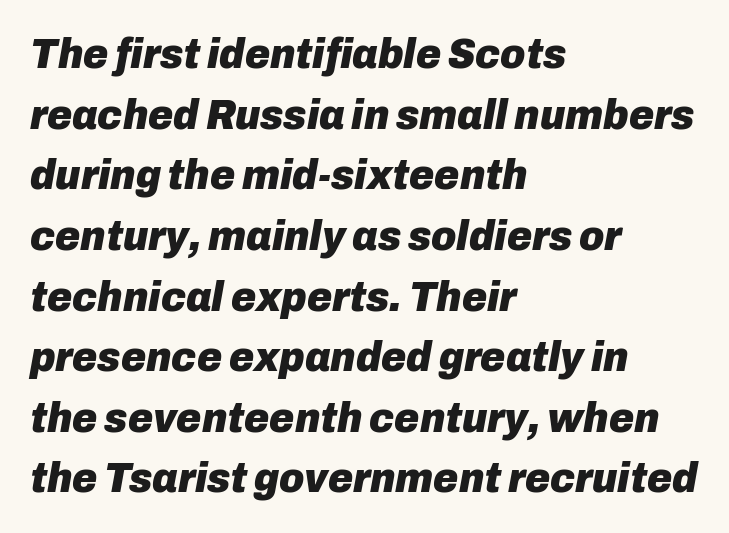
The image shows 43 px heavy type, italic (leaning right); set left-aligned, normal line spacing (1.41x), normal letter spacing, not underlined; low stroke contrast and a medium x-height.
